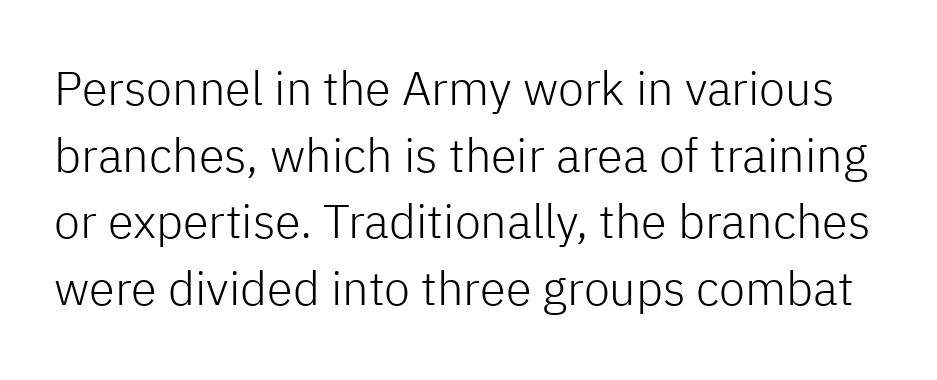
Q: Is the text bold? A: No.
Q: Is the text italic (slanted)? A: No, it is upright.
Q: Is the typeface a serif or a sans-serif typeface? A: Sans-serif.
Q: Is the text underlined? A: No.
Q: Is the spacing between letters normal or unusually wide? A: Normal.
Q: Is the spacing between lines tight, normal or loose? A: Normal.
Q: Width (condensed, normal, or wide)? A: Normal.
Q: Stroke contrast? A: Low.
Q: x-height? A: Medium.
Q: Monospaced? A: No.
